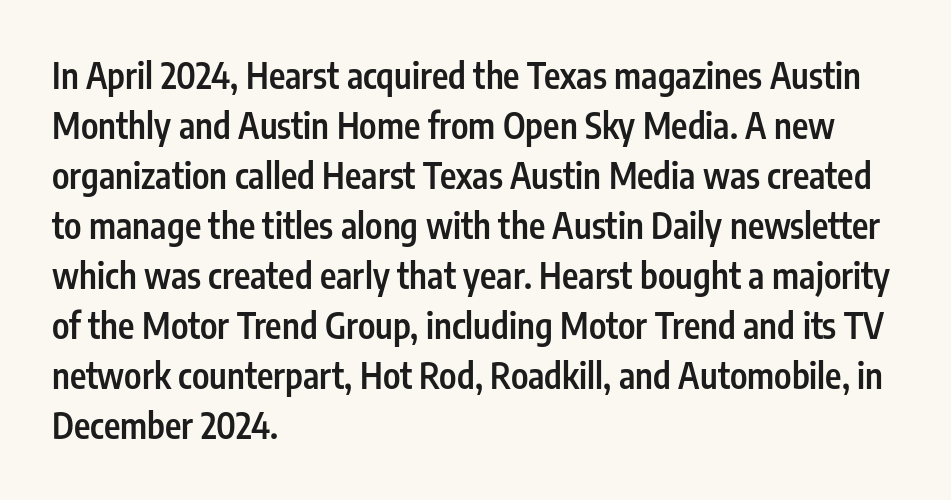
{"serif": "no", "italic": "no", "bold": "semi", "weight": "semibold", "width": "condensed", "stroke_contrast": "low", "x_height": "medium", "monospaced": "no", "underline": "no", "align": "left", "line_spacing": "normal", "line_spacing_ratio": 1.43, "letter_spacing": "normal", "letter_spacing_em": 0.0, "glyph_px": 35}
